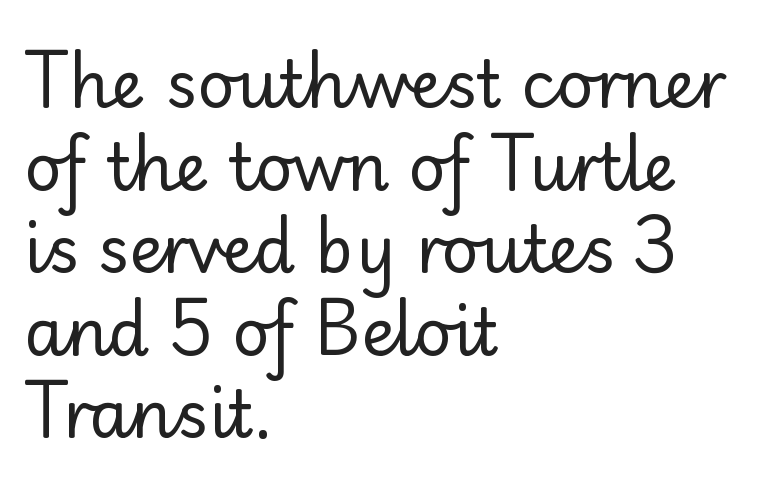
Typographically, this falls in the sans-serif category. Only glyphs here, with clear space below each row. Normally led — the rows are evenly, conventionally spaced. Heft: none added — not bold. A typesetter would mark this as roman, not italic. Alignment: flush left.
